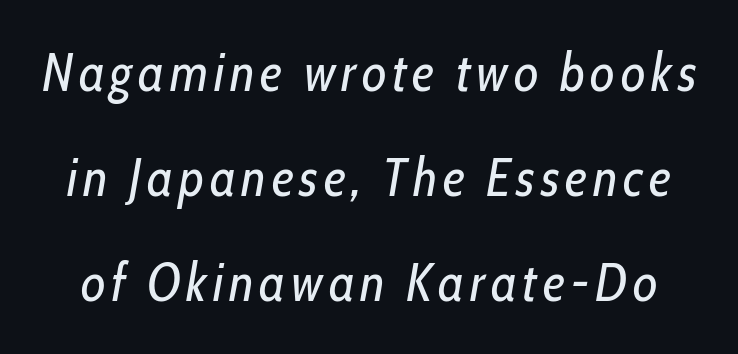
The image shows 53 px regular-weight, condensed type, italic (leaning right); set loose line spacing (1.98x), not underlined; low stroke contrast and a medium x-height.
